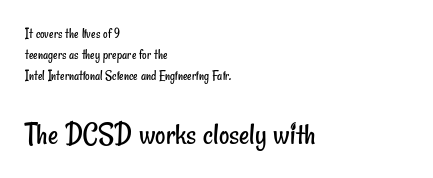
Here the designer chose a conventional face with non-uniform glyph widths. Reading top to bottom, the characters get bigger at the block break. The rendering anchors every line to the left-hand side. The strokes are not fattened; the text isn't bold. The passage shown has conventional tracking throughout.
